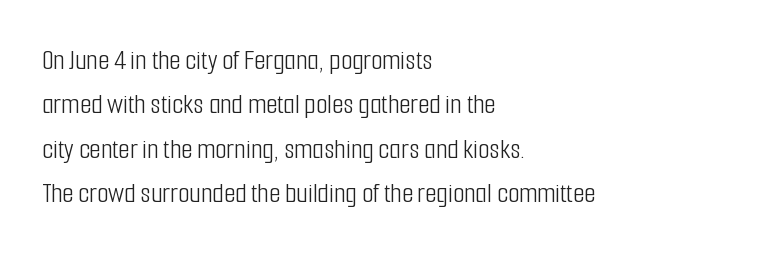
Note the varied advance widths — an 'i' is clearly narrower than an 'm'. The baseline area is clear. A student would call this left alignment; a typographer would say flush left, rag right. Look at the tracking — it's just the regular setting, nothing added. The type sits square on the baseline with zero lean. Serifs: no, the terminals of the letterforms are clean.
